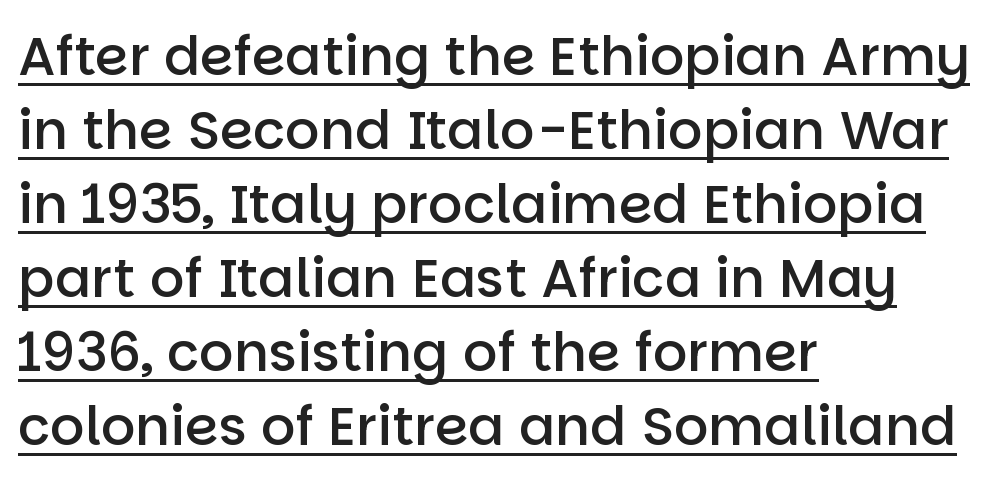
The image shows 54 px semibold sans-serif type, upright; set left-aligned, normal line spacing (1.37x), normal letter spacing, underlined; low stroke contrast and a large x-height.
